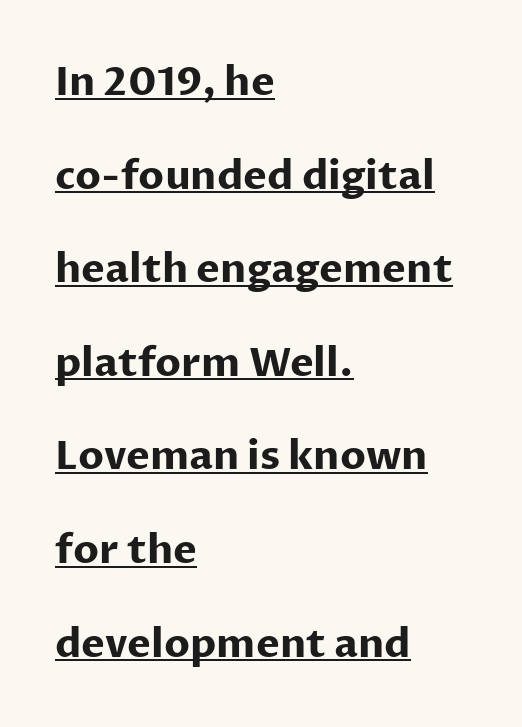
{"serif": "no", "italic": "no", "bold": "yes", "weight": "bold", "width": "normal", "stroke_contrast": "low", "x_height": "medium", "monospaced": "no", "underline": "yes", "align": "left", "line_spacing": "loose", "line_spacing_ratio": 2.34, "letter_spacing": "normal", "letter_spacing_em": 0.0, "glyph_px": 40}
